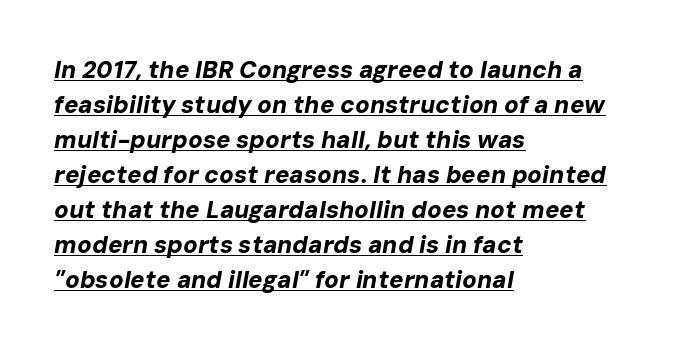
The image shows 24 px bold type, italic (leaning right); set left-aligned, normal line spacing (1.46x), normal letter spacing, underlined.
